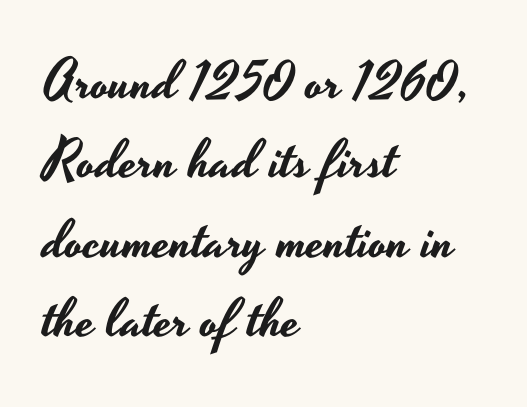
Q: Is the text italic (slanted)? A: Yes.
Q: Is the typeface a serif or a sans-serif typeface? A: Sans-serif.
Q: Is the text underlined? A: No.
Q: How is the paragraph aligned? A: Left-aligned.
Q: Is the spacing between letters normal or unusually wide? A: Normal.
Q: Is the spacing between lines tight, normal or loose? A: Normal.
Q: Width (condensed, normal, or wide)? A: Wide.
Q: Stroke contrast? A: Low.
Q: x-height? A: Small.
Q: Monospaced? A: No.
